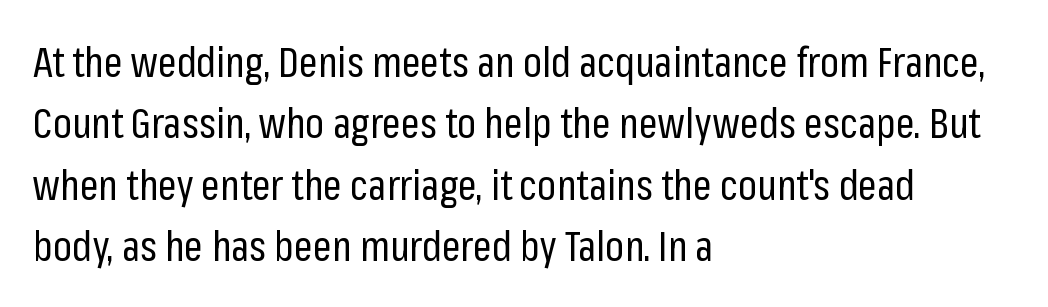
{"serif": "no", "italic": "no", "bold": "no", "weight": "regular", "width": "condensed", "stroke_contrast": "low", "x_height": "medium", "monospaced": "no", "underline": "no", "align": "left", "line_spacing": "normal", "line_spacing_ratio": 1.5, "letter_spacing": "normal", "letter_spacing_em": 0.0, "glyph_px": 41}
